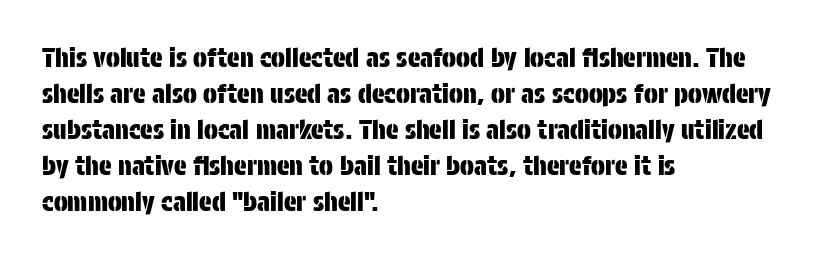
The image shows 26 px text type, upright; set left-aligned, normal line spacing (1.38x), normal letter spacing, not underlined.
